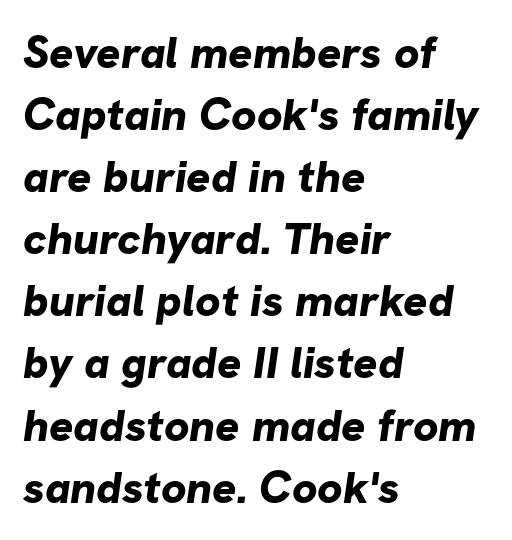
Q: Is the text bold? A: Yes.
Q: Is the typeface a serif or a sans-serif typeface? A: Sans-serif.
Q: Is the text underlined? A: No.
Q: How is the paragraph aligned? A: Left-aligned.
Q: Is the spacing between letters normal or unusually wide? A: Normal.
Q: Is the spacing between lines tight, normal or loose? A: Normal.
Q: Width (condensed, normal, or wide)? A: Normal.
Q: Stroke contrast? A: Low.
Q: x-height? A: Medium.
Q: Monospaced? A: No.
